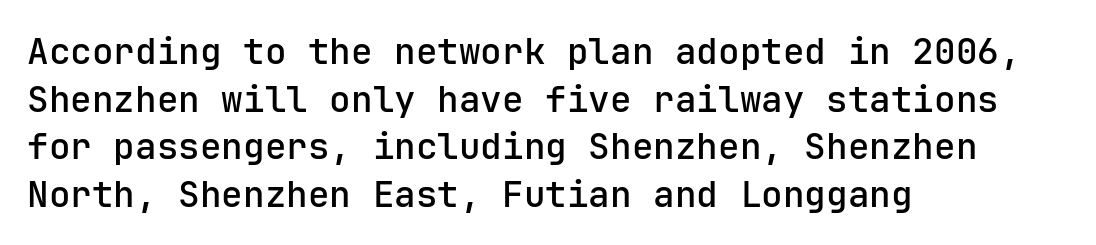
Q: Is the text italic (slanted)? A: No, it is upright.
Q: Is the typeface a serif or a sans-serif typeface? A: Sans-serif.
Q: Is the text underlined? A: No.
Q: How is the paragraph aligned? A: Left-aligned.
Q: Is the spacing between letters normal or unusually wide? A: Normal.
Q: Is the spacing between lines tight, normal or loose? A: Normal.
Q: Width (condensed, normal, or wide)? A: Normal.
Q: Stroke contrast? A: Low.
Q: x-height? A: Medium.
Q: Monospaced? A: Yes.
